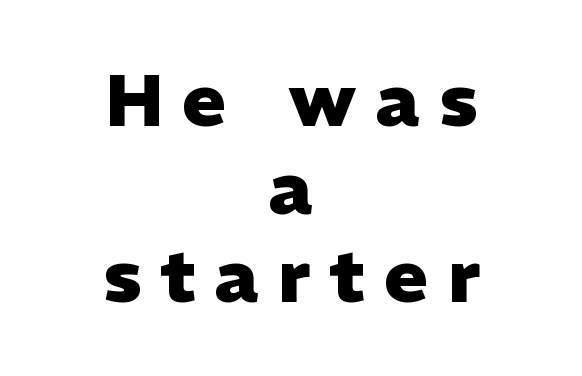
Proportional: the letters do not fall into vertical columns. Every row of glyphs is offset so its center matches the block's center. As a designer I'd log this as weight 700, bold. Grotesque or geometric, the face here clearly has no serifs. Only glyphs here, with clear space below each row. The axis of the letterforms is exactly vertical.
